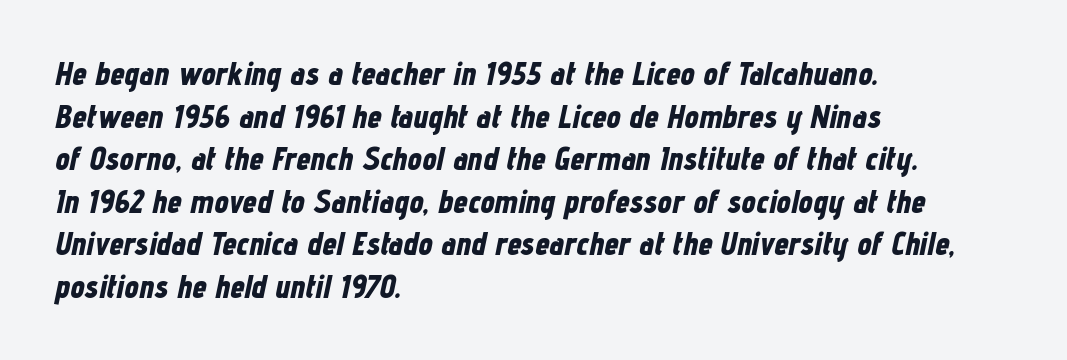
Q: Is the text bold? A: Yes.
Q: Is the text italic (slanted)? A: Yes, it leans right by about 12 degrees.
Q: Is the text underlined? A: No.
Q: How is the paragraph aligned? A: Left-aligned.
Q: Is the spacing between letters normal or unusually wide? A: Normal.
Q: Is the spacing between lines tight, normal or loose? A: Normal.
Q: Width (condensed, normal, or wide)? A: Condensed.
Q: Stroke contrast? A: Low.
Q: x-height? A: Medium.
Q: Monospaced? A: No.
